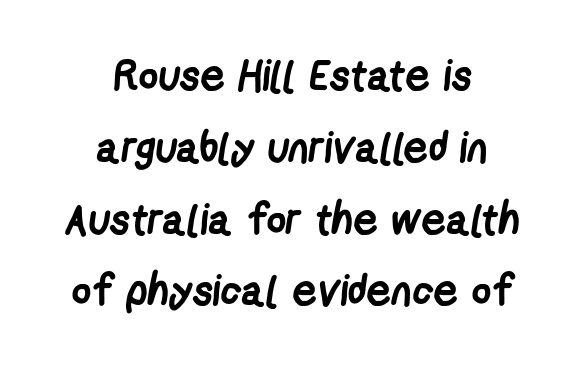
{"serif": "no", "bold": "yes", "weight": "semibold", "width": "condensed", "stroke_contrast": "low", "x_height": "medium", "monospaced": "no", "underline": "no", "align": "center", "line_spacing": "normal", "line_spacing_ratio": 1.67, "letter_spacing": "normal", "letter_spacing_em": 0.0, "glyph_px": 43}
